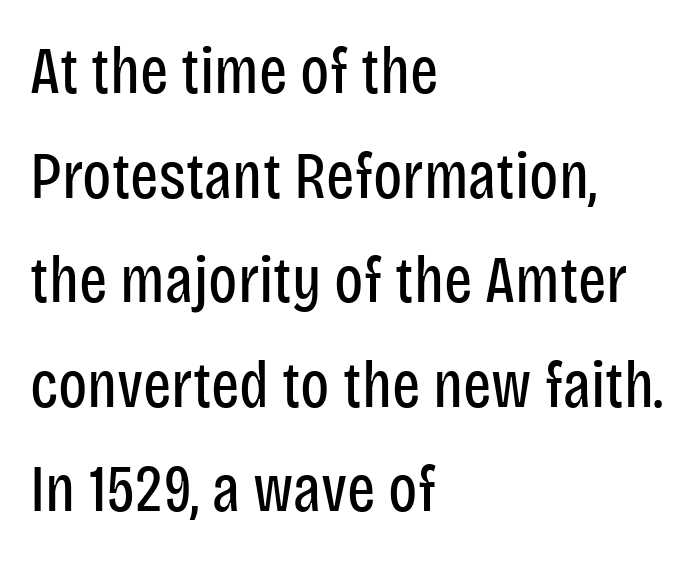
Q: Is the text bold? A: No.
Q: Is the text italic (slanted)? A: No, it is upright.
Q: Is the typeface a serif or a sans-serif typeface? A: Sans-serif.
Q: Is the text underlined? A: No.
Q: How is the paragraph aligned? A: Left-aligned.
Q: Is the spacing between letters normal or unusually wide? A: Normal.
Q: Is the spacing between lines tight, normal or loose? A: Normal.
Q: Width (condensed, normal, or wide)? A: Condensed.
Q: Stroke contrast? A: Low.
Q: x-height? A: Large.
Q: Monospaced? A: No.
